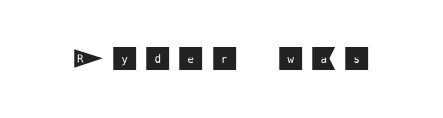
Q: Is the text italic (slanted)? A: No, it is upright.
Q: Is the text underlined? A: No.
Q: Is the spacing between letters normal or unusually wide? A: Unusually wide.
